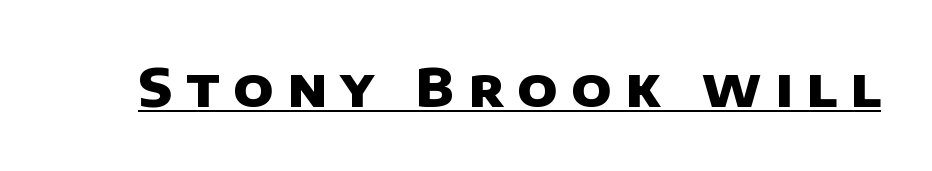
Q: Is the text bold? A: Yes.
Q: Is the typeface a serif or a sans-serif typeface? A: Sans-serif.
Q: Is the text underlined? A: Yes.
Q: Is the spacing between letters normal or unusually wide? A: Unusually wide.
Q: Width (condensed, normal, or wide)? A: Normal.
Q: Stroke contrast? A: Low.
Q: x-height? A: Large.
Q: Monospaced? A: No.
